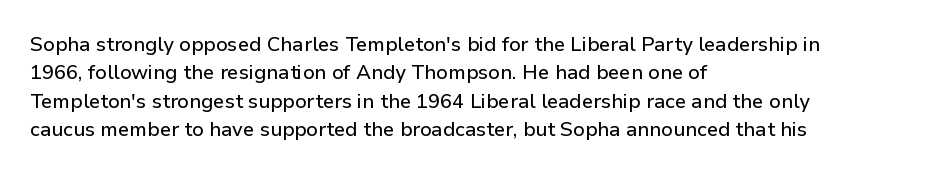
{"italic": "no", "underline": "no", "align": "left", "line_spacing": "normal", "line_spacing_ratio": 1.42, "letter_spacing": "normal", "letter_spacing_em": 0.0, "glyph_px": 20}
